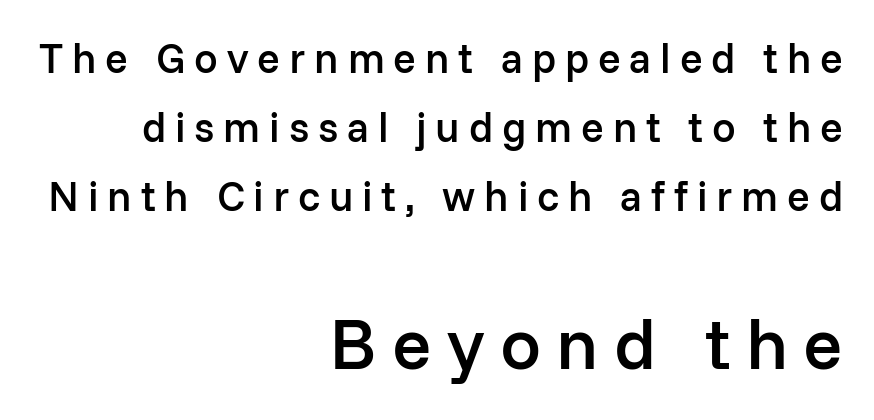
{"serif": "no", "italic": "no", "bold": "semi", "weight": "semibold", "width": "normal", "stroke_contrast": "low", "x_height": "medium", "monospaced": "no", "underline": "no", "align": "right", "line_spacing": "normal", "line_spacing_ratio": 1.64, "letter_spacing": "wide", "letter_spacing_em": 0.21, "larger_block": "second", "size_ratio": 1.74, "glyph_px": 73}
